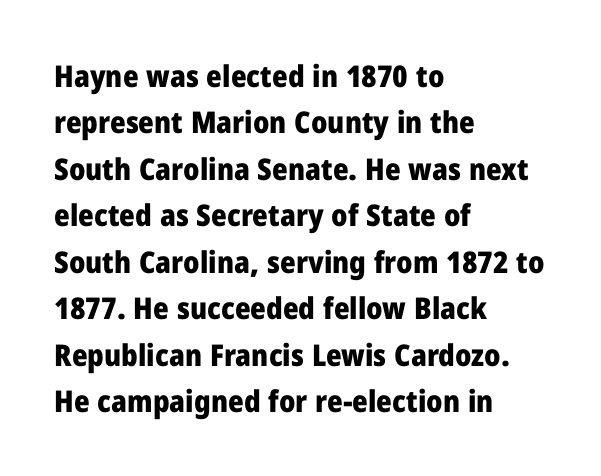
Q: Is the text bold? A: Yes.
Q: Is the text italic (slanted)? A: No, it is upright.
Q: Is the typeface a serif or a sans-serif typeface? A: Sans-serif.
Q: Is the text underlined? A: No.
Q: How is the paragraph aligned? A: Left-aligned.
Q: Is the spacing between letters normal or unusually wide? A: Normal.
Q: Is the spacing between lines tight, normal or loose? A: Normal.
Q: Width (condensed, normal, or wide)? A: Normal.
Q: Stroke contrast? A: Low.
Q: x-height? A: Medium.
Q: Monospaced? A: No.
